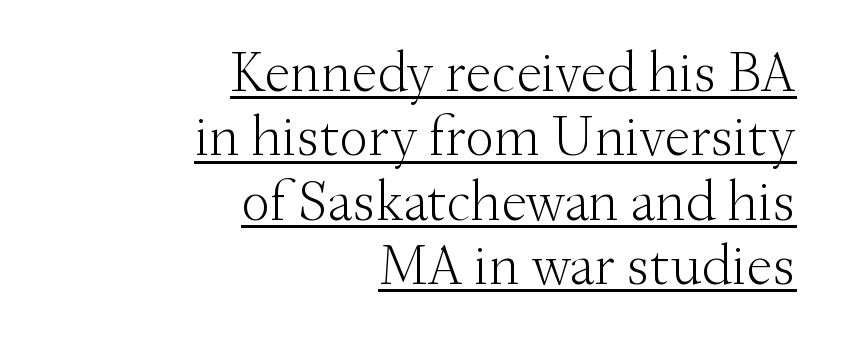
The font's upright variant was chosen for this text. The strokes are not fattened; the text isn't bold. The typeface chosen for these lines features serifs. These lines are rendered in a variable-pitch font. This rendering leaves character spacing at its baseline value. Horizontal alignment here is rightward, an uncommon choice for prose.
